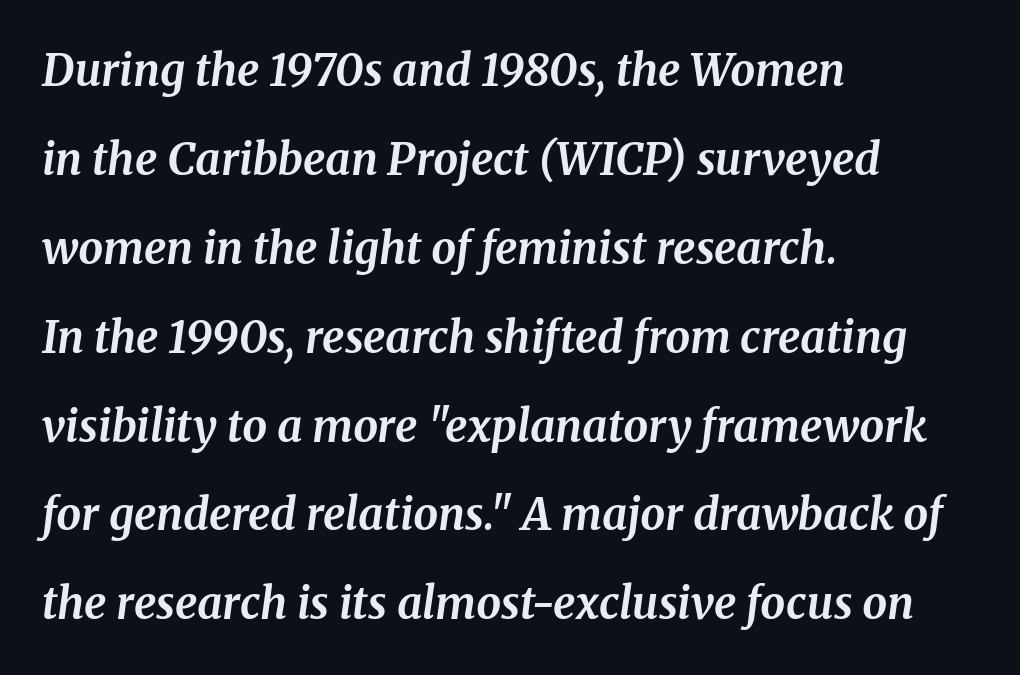
The image shows 44 px bold serif type, italic (leaning right); set left-aligned, loose line spacing (2.02x), normal letter spacing, not underlined; medium stroke contrast and a medium x-height.
